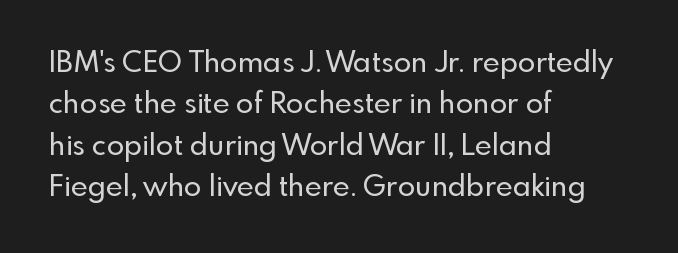
Style check: upright. The letters carry no serifs — their stems end cleanly without finishing strokes. Note the varied advance widths — an 'i' is clearly narrower than an 'm'. Between one letter and the next there's only the usual sliver of space. Horizontally, the lines are justified to the leading edge only. Each new line begins a customary step beneath the previous one.
